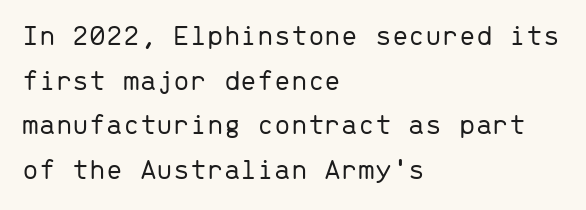
Stems here are at most as thick as an everyday book face. Leading matches the norm, producing a regular column. The type family on display is of the sans-serif kind. A clean baseline with only descenders dipping below it. A classic flush-left, rag-right setting is used for this passage.
